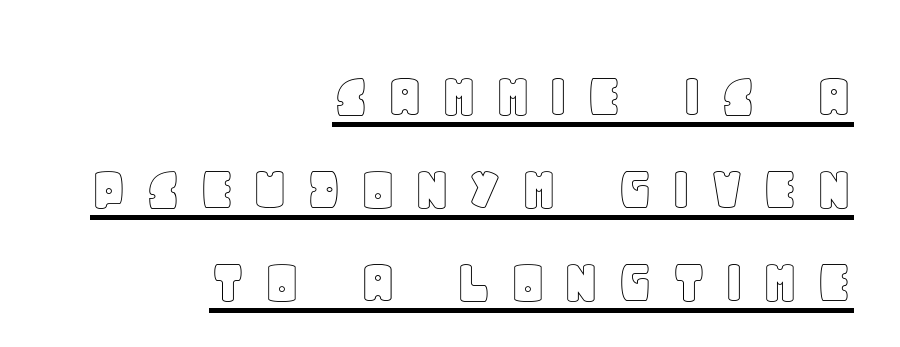
Tracking value appears strongly positive — letters spread wide. The face used here is proportionally spaced, like ordinary book or web type. Is there much room between lines? A standard amount, neither cramped nor airy. Alignment: flush right.
